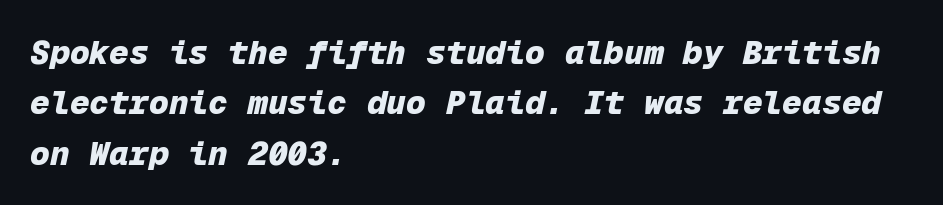
Is this a fixed-width face? Yes — each glyph sits in an identical cell. Regarding leading, the lines here are spaced in the standard way. As a designer I'd log this as weight 700, bold. Just letters on the line, the space beneath them empty. Characters follow at the spacing the type designer built in. The font's italic variant was chosen for this text.
